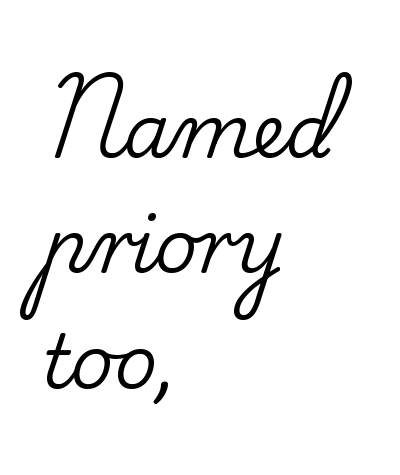
The image shows 74 px serif type; set left-aligned, normal line spacing (1.56x), normal letter spacing, not underlined; low stroke contrast and a small x-height.
